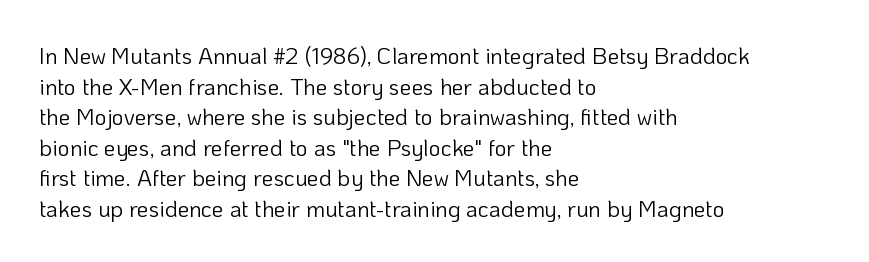
The image shows 23 px text type, upright; set left-aligned, normal line spacing (1.33x), normal letter spacing, not underlined.
